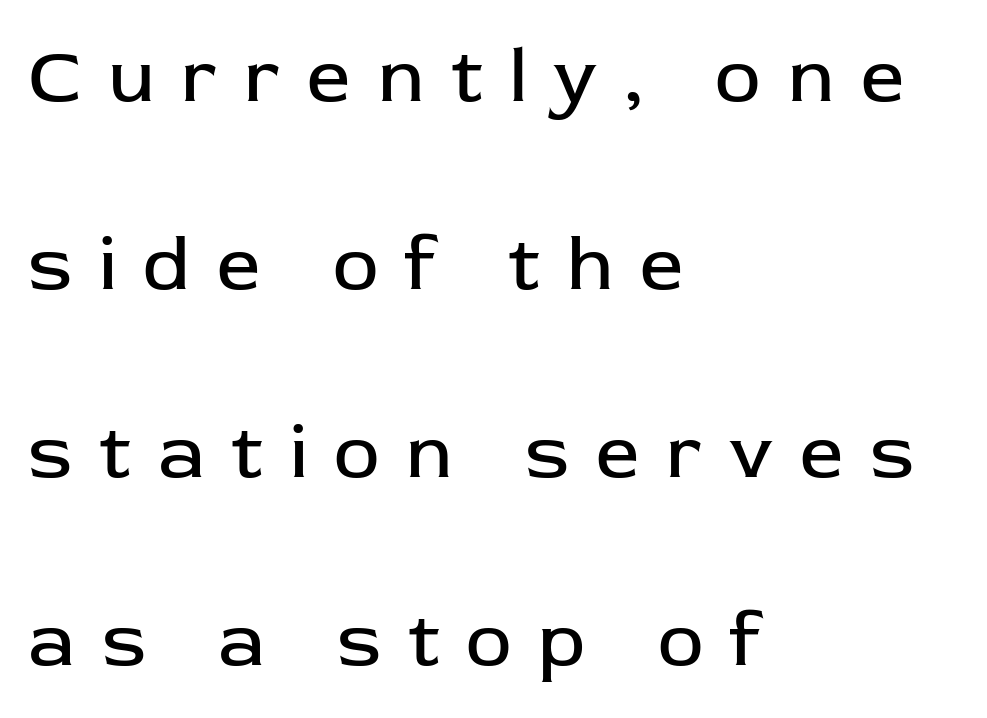
The image shows 77 px regular-weight sans-serif type, upright; set left-aligned, loose line spacing (2.44x), unusually wide letter spacing (+0.35 em), not underlined; low stroke contrast and a medium x-height.
